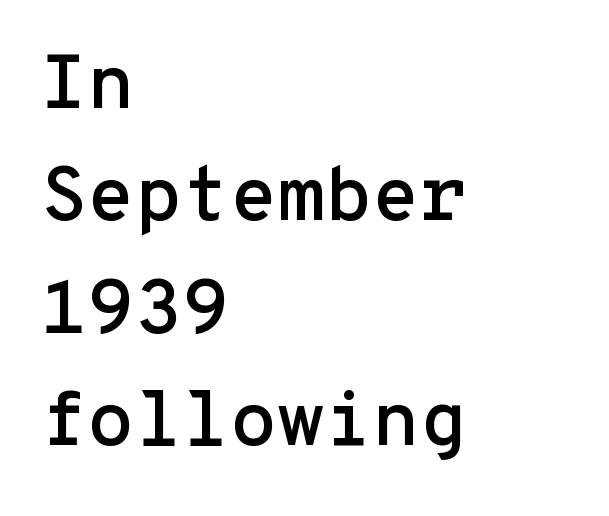
{"serif": "no", "italic": "no", "width": "normal", "stroke_contrast": "low", "x_height": "medium", "monospaced": "yes", "underline": "no", "align": "left", "line_spacing": "normal", "line_spacing_ratio": 1.46, "letter_spacing": "normal", "letter_spacing_em": 0.0, "glyph_px": 77}
